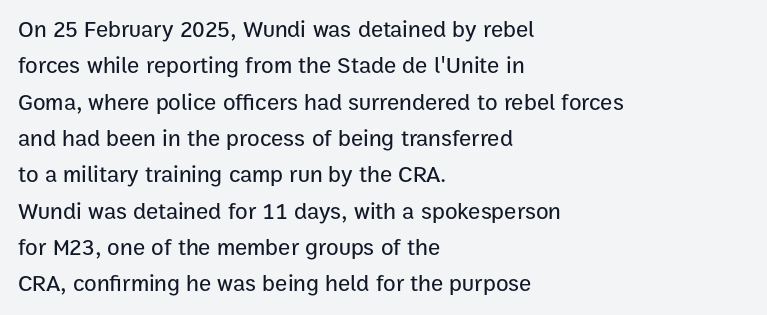
Style check: upright. Honestly, the letter spacing is just normal — you wouldn't notice it. Short and long lines alike share a common starting point at left. Any mark beneath the type? The region is blank. Interline gaps are of average width in this sample.
